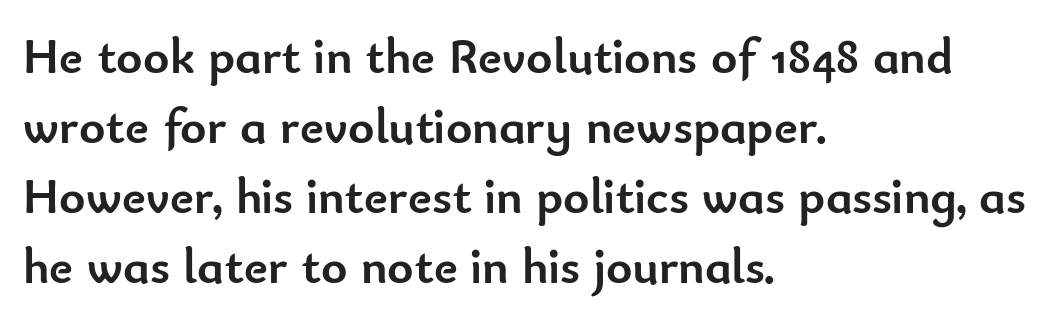
The image shows 50 px semibold sans-serif type, upright; set left-aligned, normal line spacing (1.4x), normal letter spacing, not underlined; low stroke contrast and a small x-height.
